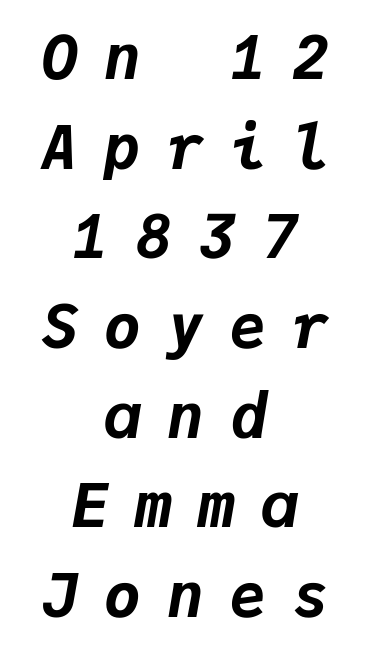
Q: Is the text bold? A: Yes.
Q: Is the text italic (slanted)? A: Yes, it leans right by about 9 degrees.
Q: Is the text underlined? A: No.
Q: How is the paragraph aligned? A: Centered.
Q: Is the spacing between letters normal or unusually wide? A: Unusually wide.
Q: Is the spacing between lines tight, normal or loose? A: Normal.
Q: Width (condensed, normal, or wide)? A: Normal.
Q: Stroke contrast? A: Low.
Q: x-height? A: Medium.
Q: Monospaced? A: Yes.
